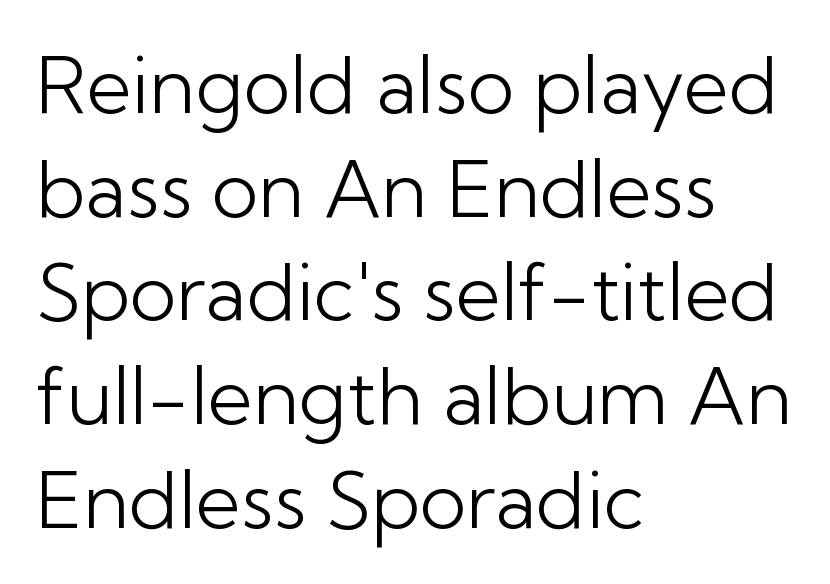
{"serif": "no", "italic": "no", "bold": "no", "weight": "light", "width": "normal", "stroke_contrast": "low", "x_height": "medium", "monospaced": "no", "underline": "no", "align": "left", "line_spacing": "normal", "line_spacing_ratio": 1.33, "letter_spacing": "normal", "letter_spacing_em": 0.0, "glyph_px": 78}
